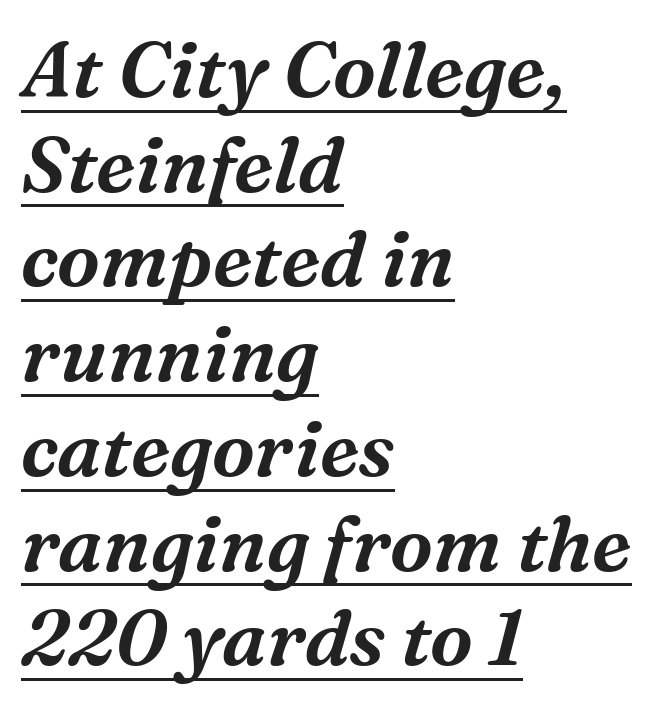
Tracking here is standard; glyphs follow each other at the usual distance. The rendering uses natural spacing where letterforms have individual widths. Serif or sans? Serif — the stroke terminals have little feet. Check the space under the baseline: a stroke is drawn there. Teacher's note: observe the even left margin — that is flush-left alignment.
